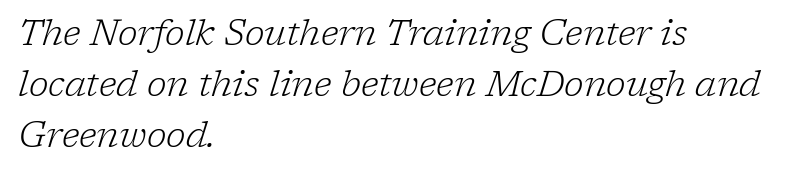
Q: Is the text bold? A: No.
Q: Is the text italic (slanted)? A: Yes, it leans right by about 17 degrees.
Q: Is the typeface a serif or a sans-serif typeface? A: Serif.
Q: Is the text underlined? A: No.
Q: How is the paragraph aligned? A: Left-aligned.
Q: Is the spacing between letters normal or unusually wide? A: Normal.
Q: Is the spacing between lines tight, normal or loose? A: Normal.
Q: Width (condensed, normal, or wide)? A: Normal.
Q: Stroke contrast? A: Low.
Q: x-height? A: Medium.
Q: Monospaced? A: No.
